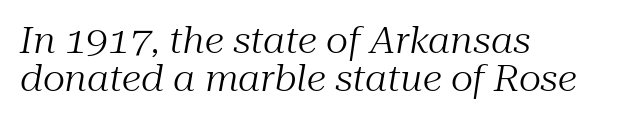
The image shows 35 px regular-weight serif type, italic (leaning right); set left-aligned, tight line spacing (1.09x), normal letter spacing, not underlined; medium stroke contrast and a medium x-height.
